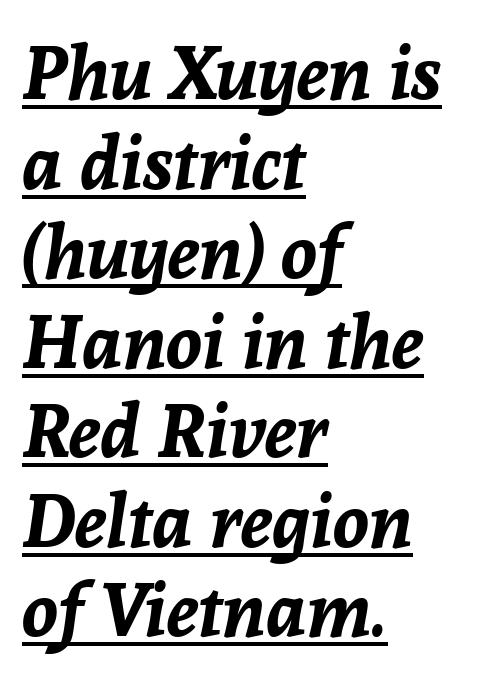
What weight is shown? A full bold with thick strokes. Spacing between characters is what you'd get straight out of the box. Italic: yes, the glyphs are oblique. Is there an underline? Yes — a line sits under the letters. The lines in this sample share a left origin and differ only in where they stop.
